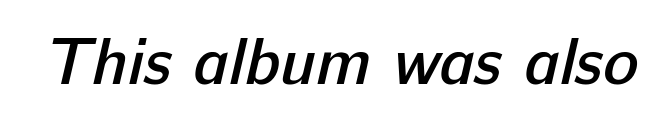
A semibold gives these letters moderate extra thickness, short of bold. The rendering keeps characters at their native spacing. Character widths vary here, with narrow letters taking less room than wide ones. Typographically, this falls in the sans-serif category. The words here are not underlined.
